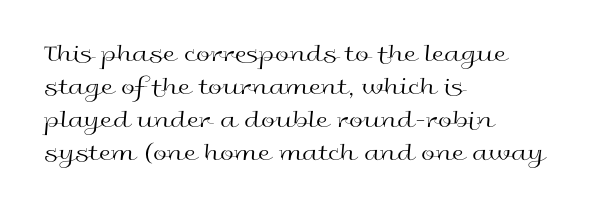
{"italic": "no", "bold": "no", "underline": "no", "align": "left", "line_spacing": "normal", "line_spacing_ratio": 1.32, "letter_spacing": "normal", "letter_spacing_em": 0.0, "glyph_px": 25}
